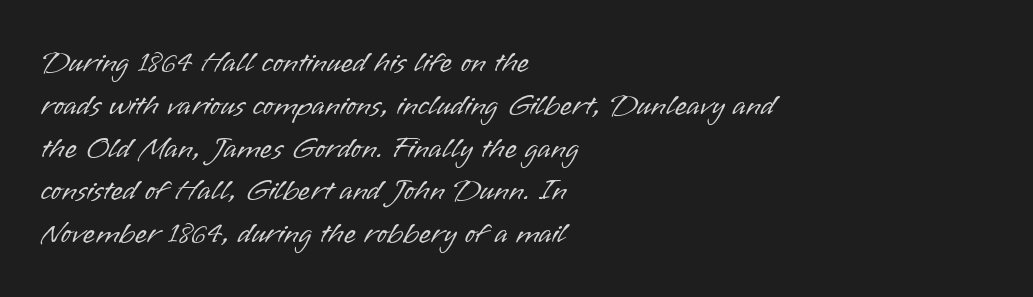
The image shows 31 px light sans-serif type; set left-aligned, normal line spacing (1.38x), normal letter spacing, not underlined; low stroke contrast and a small x-height.
